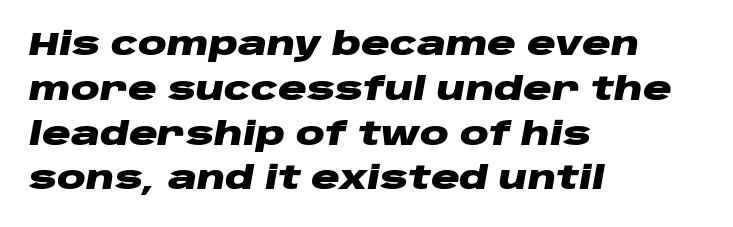
The image shows 32 px heavy, wide type, italic (leaning right); set left-aligned, normal line spacing (1.4x), normal letter spacing, not underlined; low stroke contrast and a large x-height.
